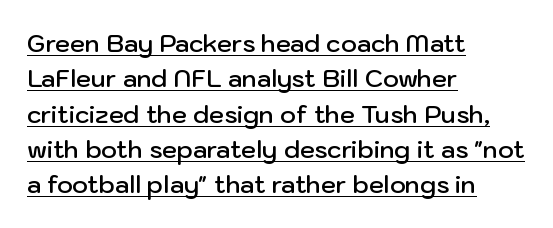
Q: Is the text bold? A: Semi-bold.
Q: Is the text italic (slanted)? A: No, it is upright.
Q: Is the text underlined? A: Yes.
Q: How is the paragraph aligned? A: Left-aligned.
Q: Is the spacing between letters normal or unusually wide? A: Normal.
Q: Is the spacing between lines tight, normal or loose? A: Normal.
